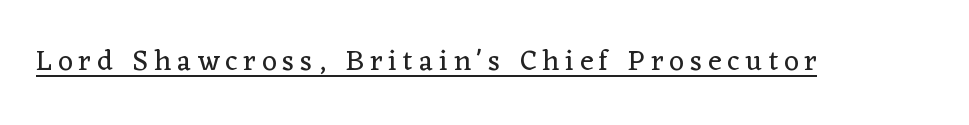
Q: Is the text bold? A: No.
Q: Is the text italic (slanted)? A: No, it is upright.
Q: Is the typeface a serif or a sans-serif typeface? A: Serif.
Q: Is the text underlined? A: Yes.
Q: Is the spacing between letters normal or unusually wide? A: Unusually wide.
Q: Width (condensed, normal, or wide)? A: Normal.
Q: Stroke contrast? A: Low.
Q: x-height? A: Medium.
Q: Monospaced? A: No.
